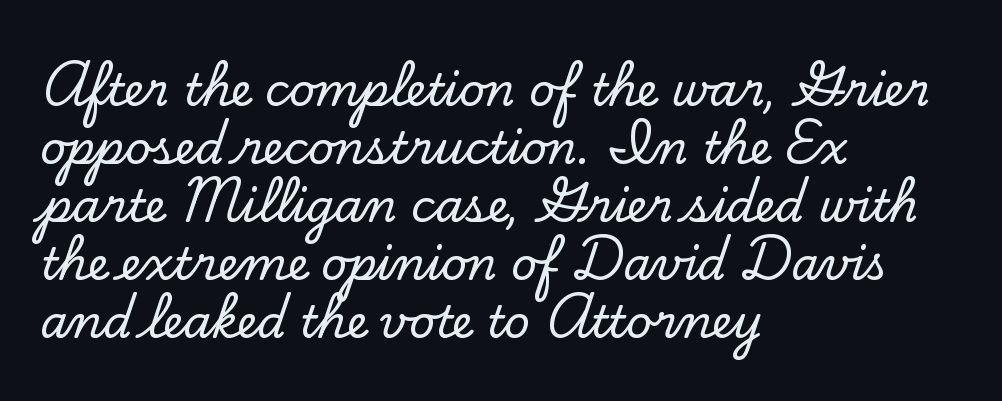
The image shows 45 px serif type; set left-aligned, normal line spacing (1.29x), normal letter spacing, not underlined; low stroke contrast and a small x-height.
